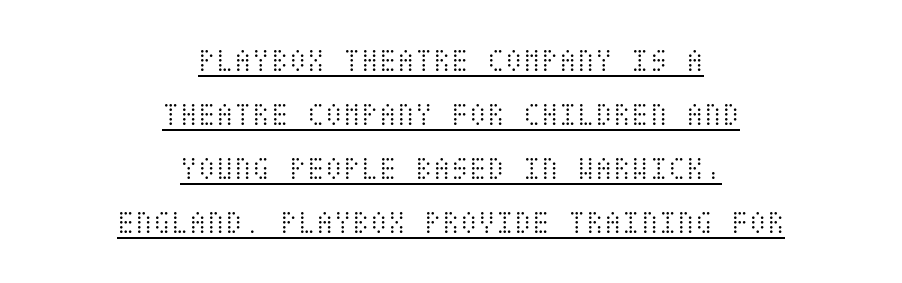
The face looks like a standard text weight, possibly lighter. This sample is center-justified, so both line endings float freely. Notice how descenders clear the ascenders below comfortably — that's standard leading. The specimen includes a rule beneath the text block's lines.
